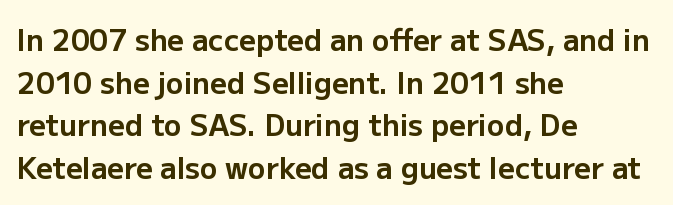
Q: Is the text bold? A: Yes.
Q: Is the text italic (slanted)? A: No, it is upright.
Q: Is the typeface a serif or a sans-serif typeface? A: Sans-serif.
Q: Is the text underlined? A: No.
Q: How is the paragraph aligned? A: Left-aligned.
Q: Is the spacing between letters normal or unusually wide? A: Normal.
Q: Is the spacing between lines tight, normal or loose? A: Normal.
Q: Width (condensed, normal, or wide)? A: Normal.
Q: Stroke contrast? A: Low.
Q: x-height? A: Medium.
Q: Monospaced? A: No.
